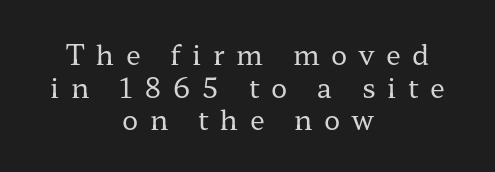
Q: Is the text bold? A: No.
Q: Is the text italic (slanted)? A: No, it is upright.
Q: Is the text underlined? A: No.
Q: How is the paragraph aligned? A: Centered.
Q: Is the spacing between letters normal or unusually wide? A: Unusually wide.
